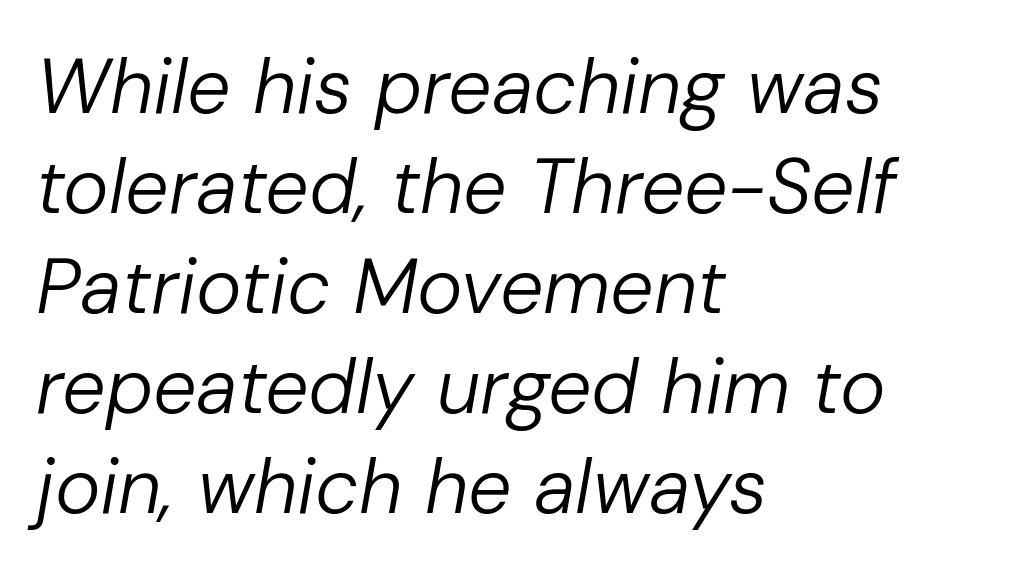
The specimen reads as italic at a glance. Stems here are at most as thick as an everyday book face. The paragraph shown leans on its left margin. Clear beneath every line of the passage.
